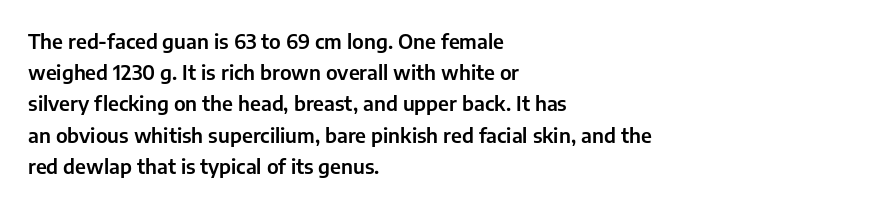
Q: Is the text italic (slanted)? A: No, it is upright.
Q: Is the text underlined? A: No.
Q: How is the paragraph aligned? A: Left-aligned.
Q: Is the spacing between letters normal or unusually wide? A: Normal.
Q: Is the spacing between lines tight, normal or loose? A: Normal.
